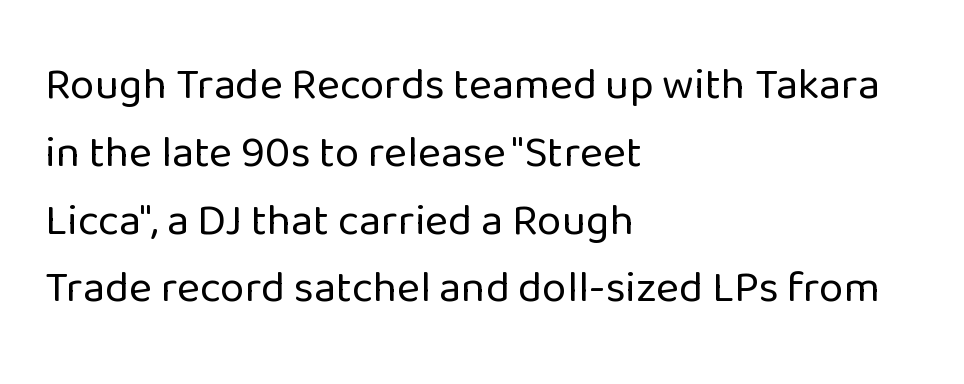
Q: Is the text bold? A: No.
Q: Is the text italic (slanted)? A: No, it is upright.
Q: Is the typeface a serif or a sans-serif typeface? A: Sans-serif.
Q: Is the text underlined? A: No.
Q: How is the paragraph aligned? A: Left-aligned.
Q: Is the spacing between letters normal or unusually wide? A: Normal.
Q: Is the spacing between lines tight, normal or loose? A: Normal.
Q: Width (condensed, normal, or wide)? A: Normal.
Q: Stroke contrast? A: Low.
Q: x-height? A: Medium.
Q: Monospaced? A: No.
